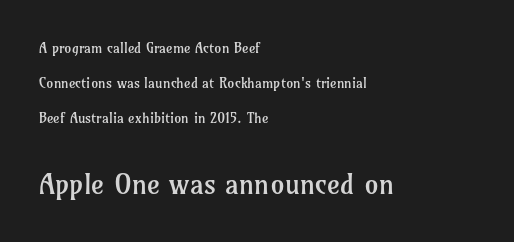
The face used here is proportionally spaced, like ordinary book or web type. Bare-footed words on every line. Compared with typical paragraphs, the rows here are farther apart. No italicization has been applied; the sample stays upright.
